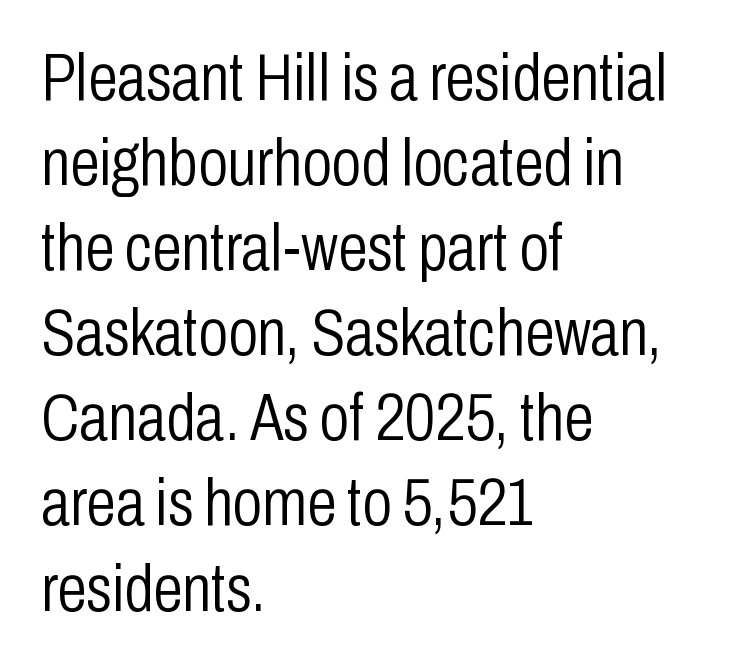
The image shows 67 px light, condensed sans-serif type, upright; set left-aligned, normal line spacing (1.27x), normal letter spacing, not underlined; low stroke contrast and a medium x-height.
